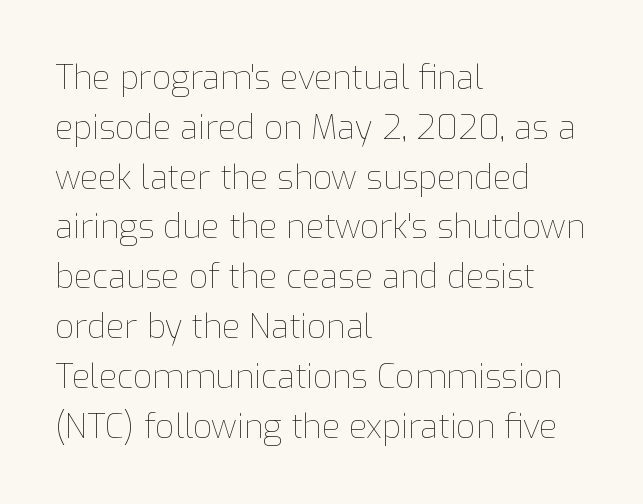
Here the designer chose a conventional face with non-uniform glyph widths. Look at the tracking — it's just the regular setting, nothing added. These glyphs show unthickened strokes, regular width or finer. When letters stand straight like this, we call the style roman or upright. A classic flush-left, rag-right setting is used for this passage. The space between consecutive lines is moderate.
